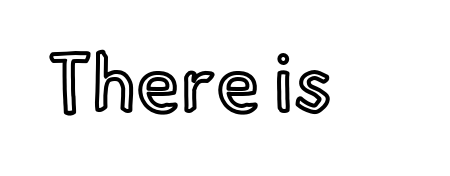
{"italic": "no", "width": "normal", "x_height": "small", "monospaced": "no", "underline": "no", "letter_spacing": "normal", "letter_spacing_em": 0.0, "glyph_px": 80}
